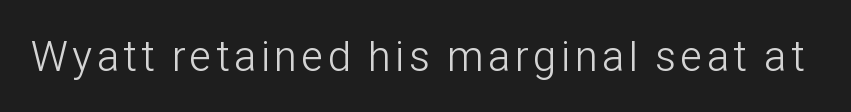
Note the varied advance widths — an 'i' is clearly narrower than an 'm'. The specimen reads as upright at a glance. The space beneath each line is pristine and unruled. Are there feet on the stems? There aren't — it's a sans.
